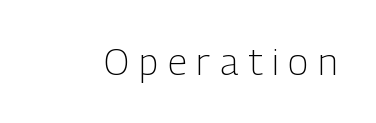
Q: Is the text bold? A: No.
Q: Is the text italic (slanted)? A: No, it is upright.
Q: Is the typeface a serif or a sans-serif typeface? A: Sans-serif.
Q: Is the text underlined? A: No.
Q: Is the spacing between letters normal or unusually wide? A: Unusually wide.
Q: Width (condensed, normal, or wide)? A: Condensed.
Q: Stroke contrast? A: Low.
Q: x-height? A: Medium.
Q: Monospaced? A: No.
